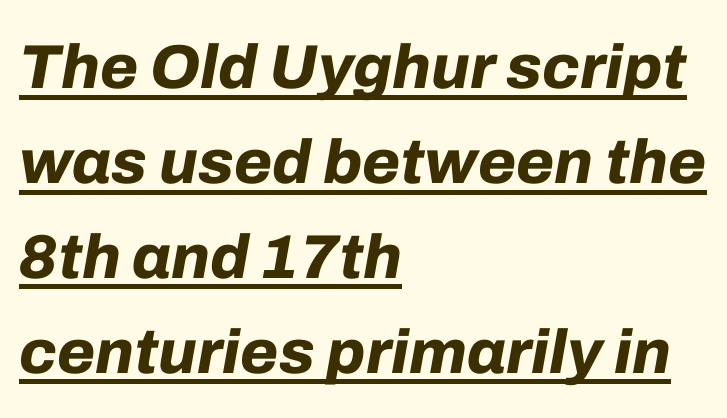
The image shows 62 px bold type, italic (leaning right); set left-aligned, normal line spacing (1.53x), normal letter spacing, underlined; low stroke contrast and a medium x-height.
